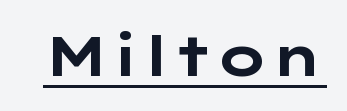
Caption: lettering with a line underneath. The horizontal fit of the characters is conventional and even. How heavy is the stroke? Heavy — this is a bold. The passage shown is typeset with a sans-serif family.
